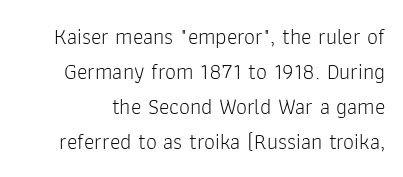
{"italic": "no", "bold": "no", "underline": "no", "line_spacing": "normal", "line_spacing_ratio": 1.59, "letter_spacing": "normal", "letter_spacing_em": 0.0, "glyph_px": 22}
